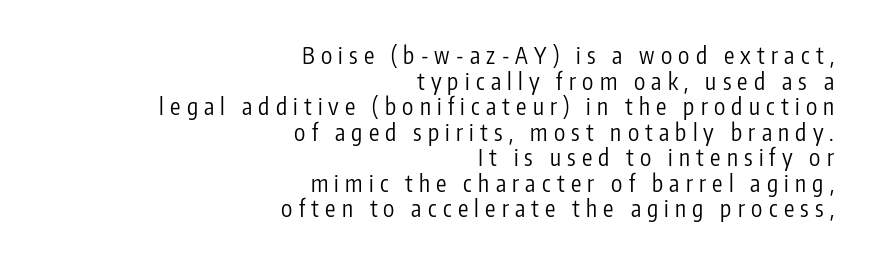
The image shows 23 px text type, upright; set right-aligned, tight line spacing (1.11x), unusually wide letter spacing (+0.27 em), not underlined.
